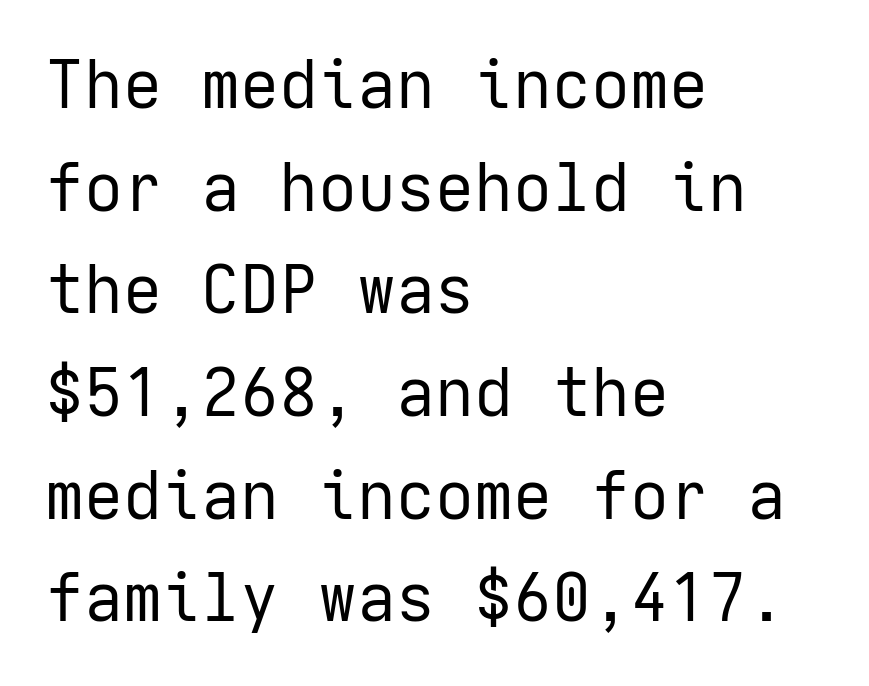
{"serif": "no", "italic": "no", "bold": "no", "weight": "regular", "width": "normal", "stroke_contrast": "low", "x_height": "medium", "underline": "no", "align": "left", "line_spacing": "normal", "line_spacing_ratio": 1.58, "letter_spacing": "normal", "letter_spacing_em": 0.0, "glyph_px": 65}
